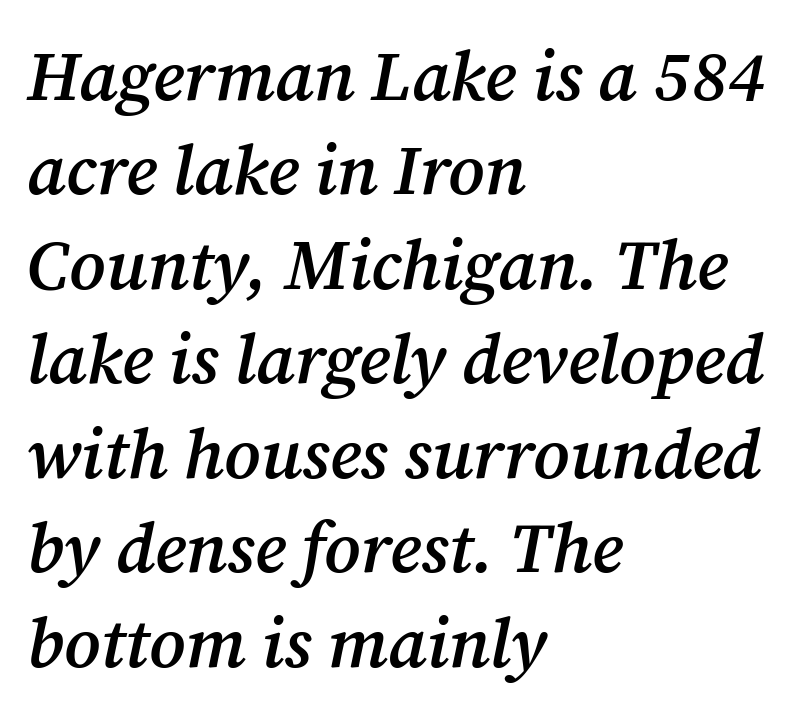
{"serif": "yes", "italic": "yes", "lean": "right", "slant_degrees": 12, "bold": "semi", "weight": "semibold", "width": "normal", "stroke_contrast": "medium", "x_height": "medium", "monospaced": "no", "underline": "no", "align": "left", "line_spacing": "normal", "line_spacing_ratio": 1.35, "letter_spacing": "normal", "letter_spacing_em": 0.0, "glyph_px": 70}
